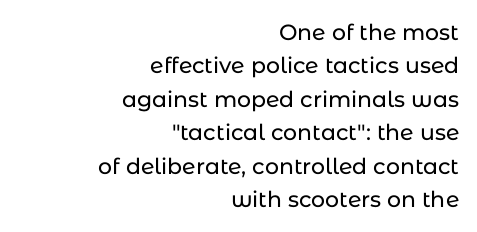
The image shows 22 px text type, upright; set right-aligned, normal line spacing (1.52x), normal letter spacing, not underlined.
